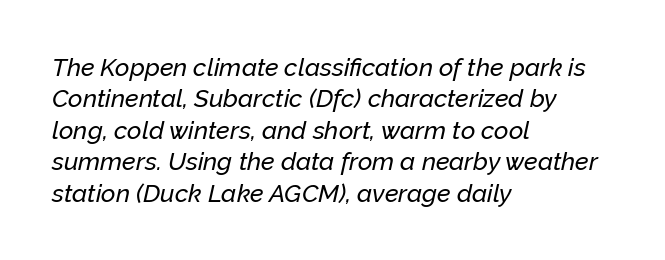
{"italic": "yes", "lean": "right", "slant_degrees": 12, "underline": "no", "align": "left", "line_spacing": "normal", "line_spacing_ratio": 1.26, "letter_spacing": "normal", "letter_spacing_em": 0.0, "glyph_px": 25}
